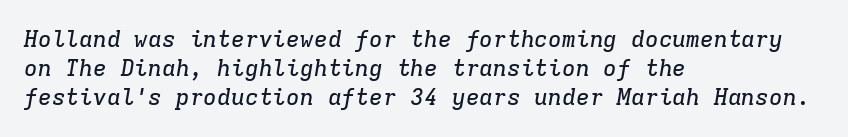
Q: Is the text italic (slanted)? A: Yes, it leans right by about 9 degrees.
Q: Is the text underlined? A: No.
Q: How is the paragraph aligned? A: Left-aligned.
Q: Is the spacing between letters normal or unusually wide? A: Normal.
Q: Is the spacing between lines tight, normal or loose? A: Normal.
